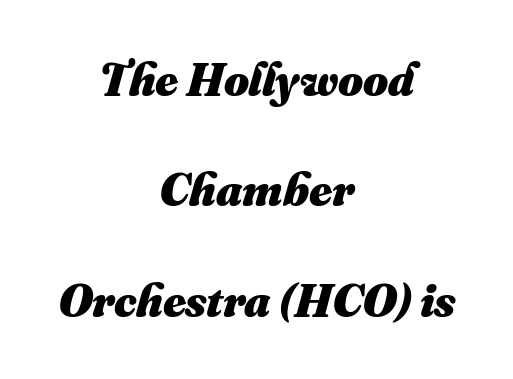
The image shows 48 px heavy type; set centered, loose line spacing (2.3x), normal letter spacing, not underlined; medium stroke contrast and a small x-height.
